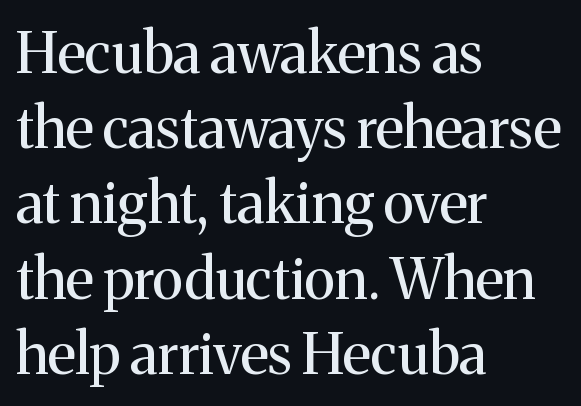
{"serif": "yes", "italic": "no", "bold": "no", "weight": "regular", "width": "normal", "stroke_contrast": "medium", "x_height": "medium", "monospaced": "no", "underline": "no", "align": "left", "line_spacing": "normal", "line_spacing_ratio": 1.32, "letter_spacing": "normal", "letter_spacing_em": 0.0, "glyph_px": 57}
